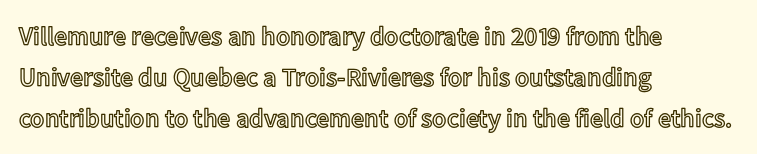
The space between consecutive lines is moderate. This sample uses plain, unmodified letter spacing. Layout note: lines flush left. No italicization has been applied; the sample stays upright. The passage shown is not underscored anywhere.
